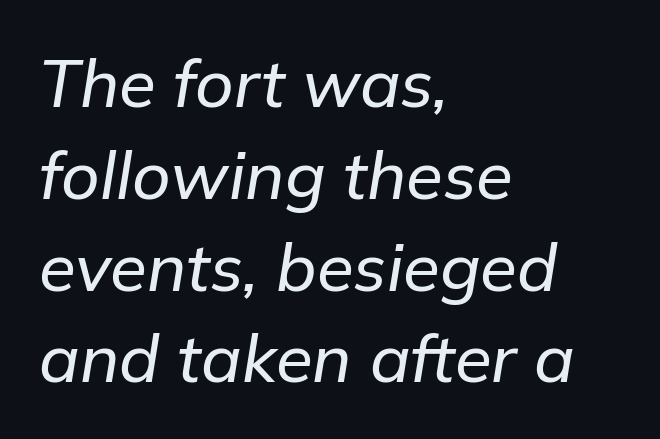
Underline: absent. The space between consecutive lines is moderate. Emphasis-style slanted type is in use. Tracking value appears to be zero — textbook default spacing.
